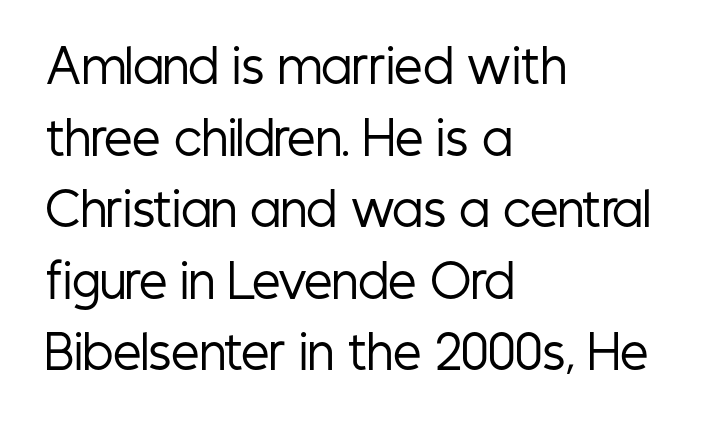
The image shows 45 px regular-weight, condensed sans-serif type, upright; set left-aligned, normal line spacing (1.59x), normal letter spacing, not underlined; low stroke contrast and a medium x-height.
